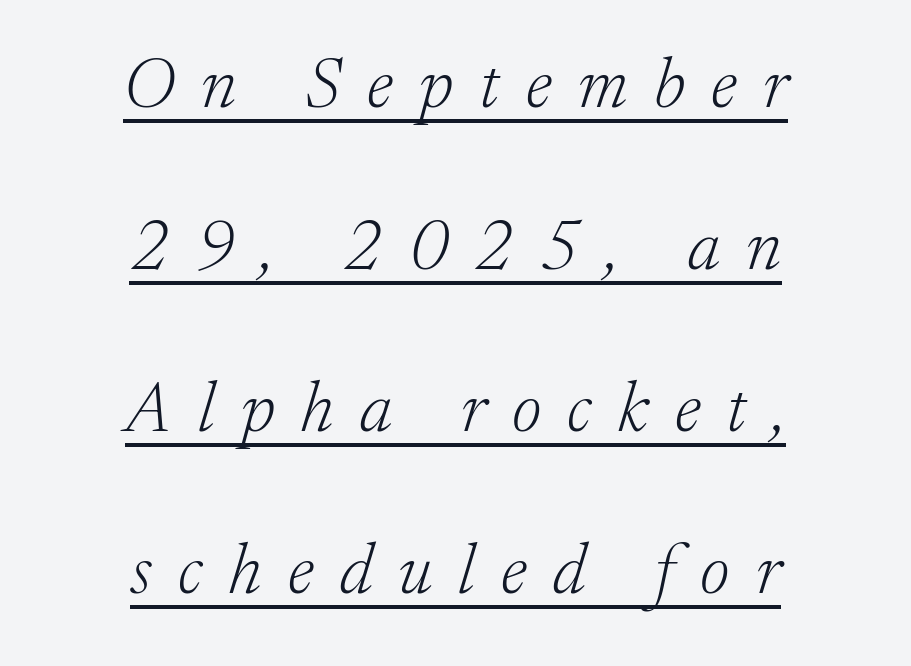
Q: Is the text bold? A: No.
Q: Is the text italic (slanted)? A: Yes, it leans right by about 17 degrees.
Q: Is the typeface a serif or a sans-serif typeface? A: Serif.
Q: Is the text underlined? A: Yes.
Q: How is the paragraph aligned? A: Centered.
Q: Is the spacing between letters normal or unusually wide? A: Unusually wide.
Q: Is the spacing between lines tight, normal or loose? A: Loose.
Q: Width (condensed, normal, or wide)? A: Normal.
Q: Stroke contrast? A: Low.
Q: x-height? A: Medium.
Q: Monospaced? A: No.
